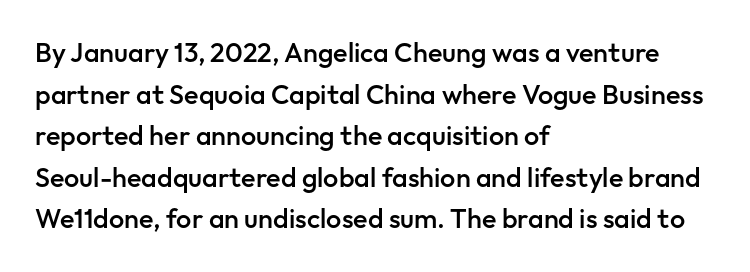
Q: Is the text bold? A: Semi-bold.
Q: Is the text italic (slanted)? A: No, it is upright.
Q: Is the text underlined? A: No.
Q: How is the paragraph aligned? A: Left-aligned.
Q: Is the spacing between letters normal or unusually wide? A: Normal.
Q: Is the spacing between lines tight, normal or loose? A: Normal.
